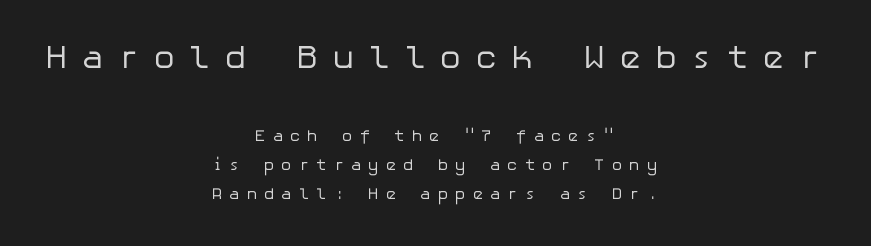
The image shows 33 px regular-weight sans-serif type, upright; set centered, line spacing 1.83x, unusually wide letter spacing (+0.42 em), not underlined; the first (top) block is 2.06x larger; low stroke contrast and a medium x-height.
